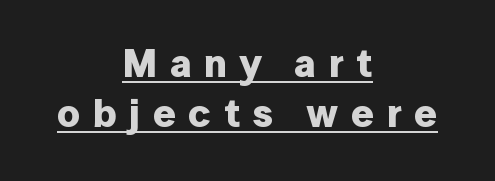
The image shows 40 px bold sans-serif type, upright; set centered, line spacing 1.24x, unusually wide letter spacing (+0.31 em), underlined; low stroke contrast and a medium x-height.
